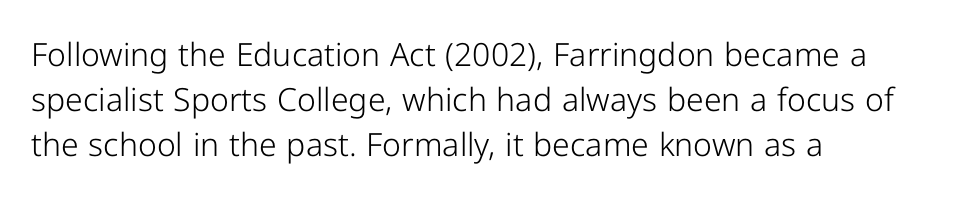
The image shows 32 px light sans-serif type, upright; set left-aligned, normal line spacing (1.41x), normal letter spacing, not underlined; low stroke contrast and a medium x-height.
